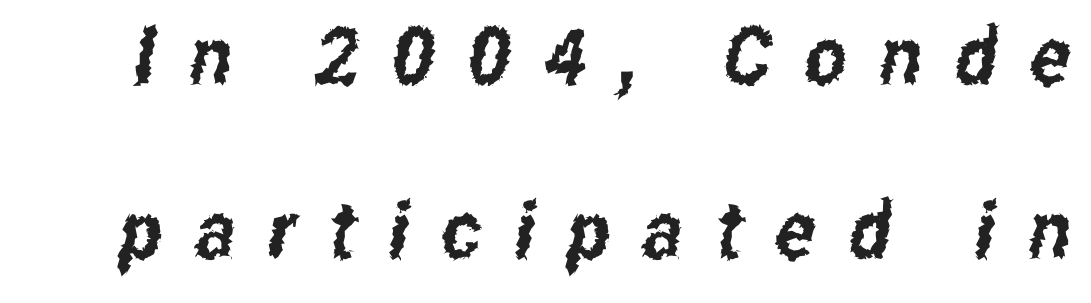
Q: Is the typeface a serif or a sans-serif typeface? A: Sans-serif.
Q: Is the text underlined? A: No.
Q: Is the spacing between letters normal or unusually wide? A: Unusually wide.
Q: Is the spacing between lines tight, normal or loose? A: Loose.
Q: Width (condensed, normal, or wide)? A: Condensed.
Q: Stroke contrast? A: Low.
Q: x-height? A: Medium.
Q: Monospaced? A: No.
